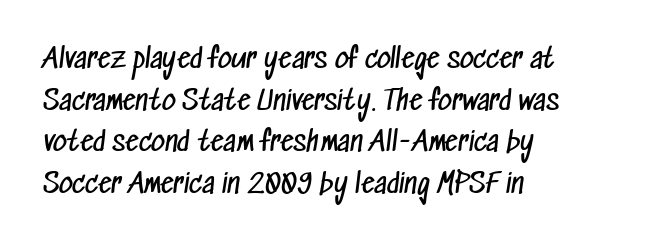
The image shows 27 px text type; set left-aligned, normal line spacing (1.54x), normal letter spacing, not underlined.
